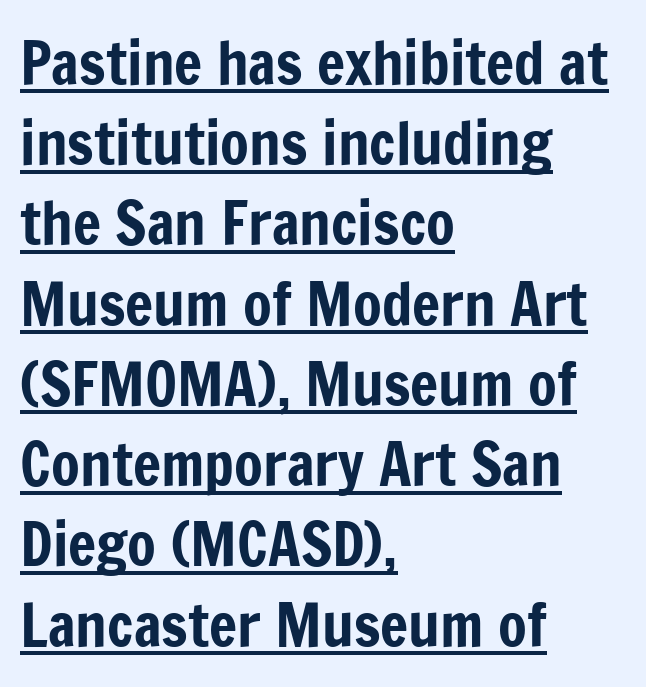
Q: Is the text italic (slanted)? A: No, it is upright.
Q: Is the typeface a serif or a sans-serif typeface? A: Sans-serif.
Q: Is the text underlined? A: Yes.
Q: How is the paragraph aligned? A: Left-aligned.
Q: Is the spacing between letters normal or unusually wide? A: Normal.
Q: Is the spacing between lines tight, normal or loose? A: Normal.
Q: Width (condensed, normal, or wide)? A: Condensed.
Q: Stroke contrast? A: Low.
Q: x-height? A: Medium.
Q: Monospaced? A: No.
